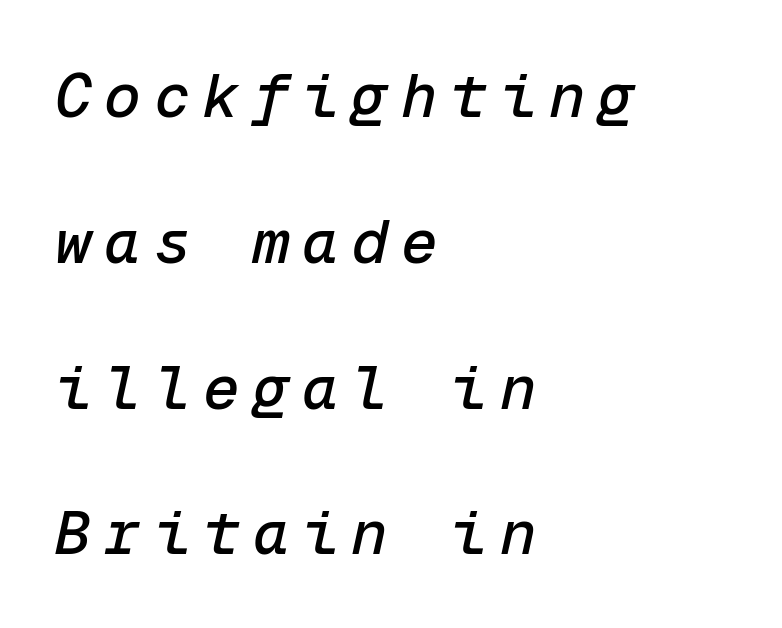
The image shows 61 px text type, italic (leaning right), monospaced; set left-aligned, loose line spacing (2.39x), unusually wide letter spacing (+0.21 em), not underlined; low stroke contrast and a medium x-height.
